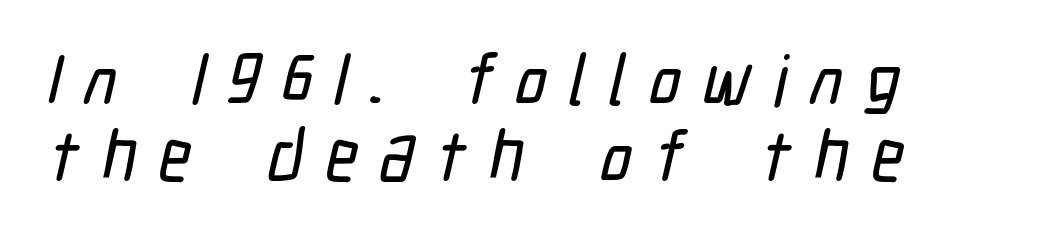
{"serif": "no", "width": "condensed", "stroke_contrast": "low", "x_height": "medium", "monospaced": "no", "underline": "no", "align": "left", "line_spacing": "tight", "line_spacing_ratio": 1.08, "letter_spacing": "wide", "letter_spacing_em": 0.31, "glyph_px": 71}
